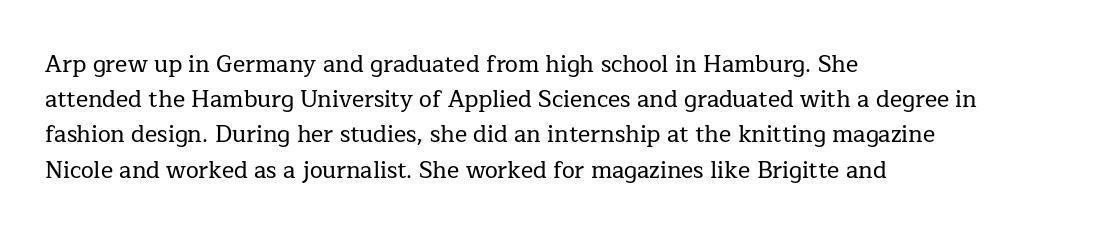
The designer left line spacing at the default. The face used here is rendered with its standard letterfit. The letters stand upright; this is a roman face. The rag falls on the right side of this text block. The words here are not underlined.
